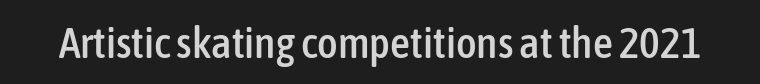
{"serif": "no", "italic": "no", "width": "condensed", "stroke_contrast": "low", "x_height": "medium", "monospaced": "no", "underline": "no", "letter_spacing": "normal", "letter_spacing_em": 0.0, "glyph_px": 44}
